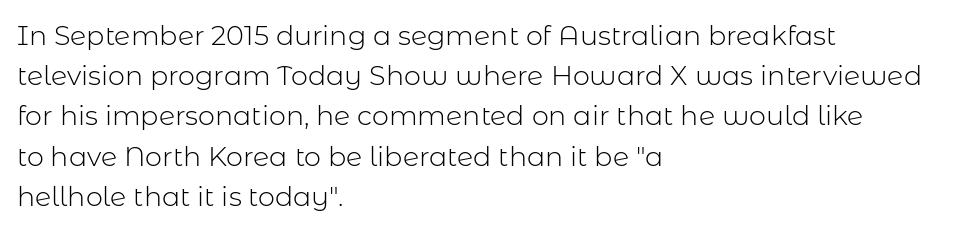
{"italic": "no", "bold": "no", "underline": "no", "align": "left", "line_spacing": "normal", "line_spacing_ratio": 1.49, "letter_spacing": "normal", "letter_spacing_em": 0.0, "glyph_px": 27}
